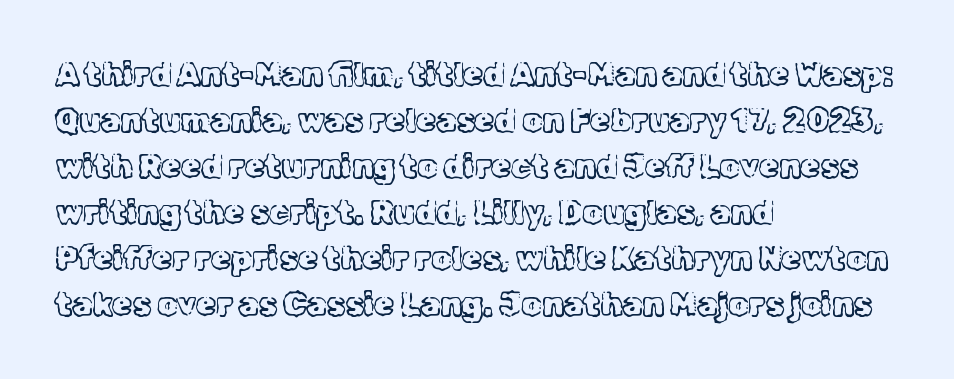
Letters rest on an invisible, unmarked baseline. This rendering uses left alignment, leaving the right contour irregular. These glyphs show unthickened strokes, regular width or finer. The vertical gap from one line to the next is medium.
